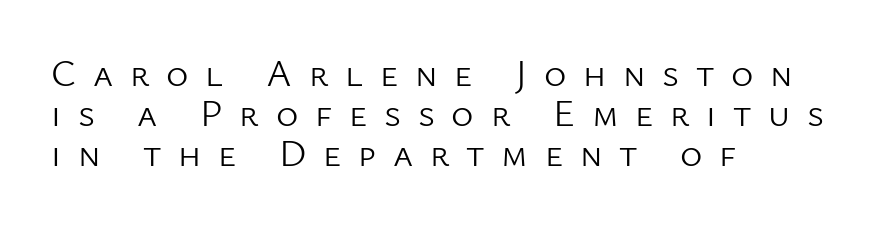
The gaps between neighbouring characters are conspicuously large. A typesetter would call this proportional, since set widths differ per character. Plain, unruled lines of type. On a weight scale, this lands at 450 or below. The text was rendered using a sans face with plain stroke endings.
